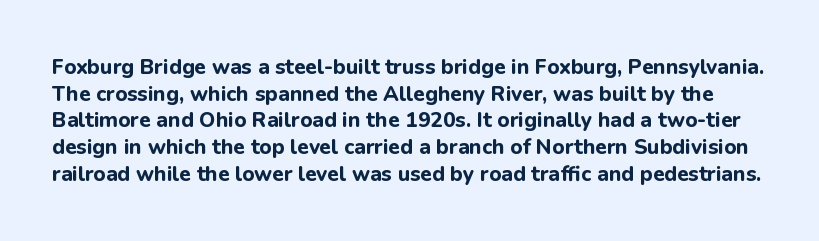
Q: Is the text bold? A: Yes.
Q: Is the text italic (slanted)? A: No, it is upright.
Q: Is the text underlined? A: No.
Q: Is the spacing between letters normal or unusually wide? A: Normal.
Q: Is the spacing between lines tight, normal or loose? A: Normal.
